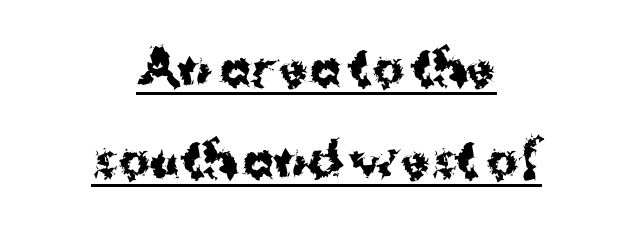
Q: Is the text bold? A: Yes.
Q: Is the text italic (slanted)? A: No, it is upright.
Q: Is the typeface a serif or a sans-serif typeface? A: Sans-serif.
Q: Is the text underlined? A: Yes.
Q: How is the paragraph aligned? A: Centered.
Q: Is the spacing between letters normal or unusually wide? A: Normal.
Q: Is the spacing between lines tight, normal or loose? A: Loose.
Q: Width (condensed, normal, or wide)? A: Normal.
Q: Stroke contrast? A: Medium.
Q: x-height? A: Medium.
Q: Monospaced? A: No.
